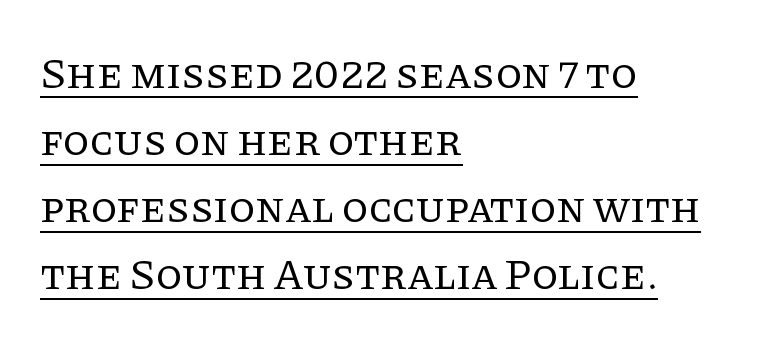
The image shows 43 px regular-weight serif type, upright; set left-aligned, normal line spacing (1.56x), normal letter spacing, underlined; low stroke contrast and a large x-height.
